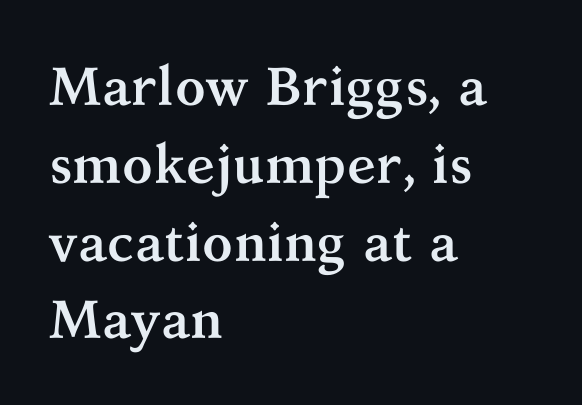
The image shows 54 px semibold serif type, upright; set left-aligned, normal line spacing (1.44x), normal letter spacing, not underlined; medium stroke contrast and a medium x-height.
